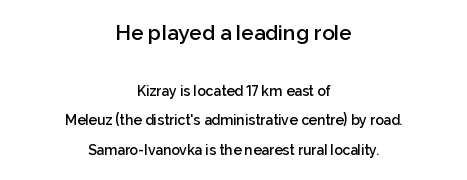
{"italic": "no", "bold": "semi", "underline": "no", "align": "center", "line_spacing": "loose", "line_spacing_ratio": 2.13, "letter_spacing": "normal", "letter_spacing_em": 0.0, "larger_block": "first", "size_ratio": 1.5, "glyph_px": 21}
